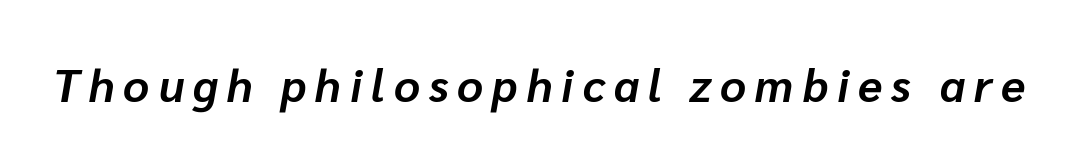
{"italic": "yes", "lean": "right", "slant_degrees": 10, "bold": "yes", "weight": "bold", "width": "normal", "stroke_contrast": "low", "x_height": "medium", "monospaced": "no", "underline": "no", "letter_spacing": "wide", "letter_spacing_em": 0.2, "glyph_px": 45}
